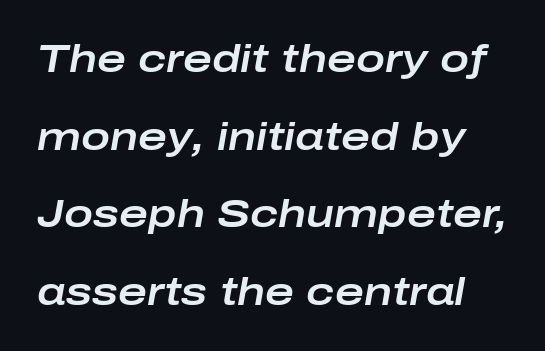
Varying glyph widths throughout — classic text-font behaviour. Students, observe: this is what heavily led, spacious text looks like. This sample uses plain, unmodified letter spacing. If you drew a line through each stem, it would be angled. Descenders hang freely into open space.
